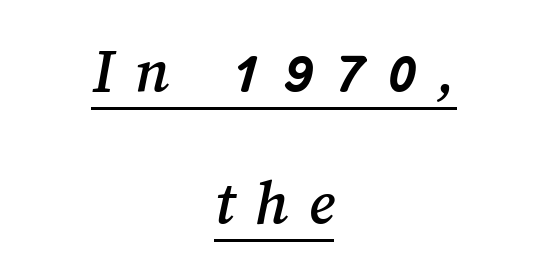
The image shows 65 px text type; set centered, loose line spacing (2.03x), unusually wide letter spacing (+0.31 em), underlined; medium stroke contrast and a medium x-height.
